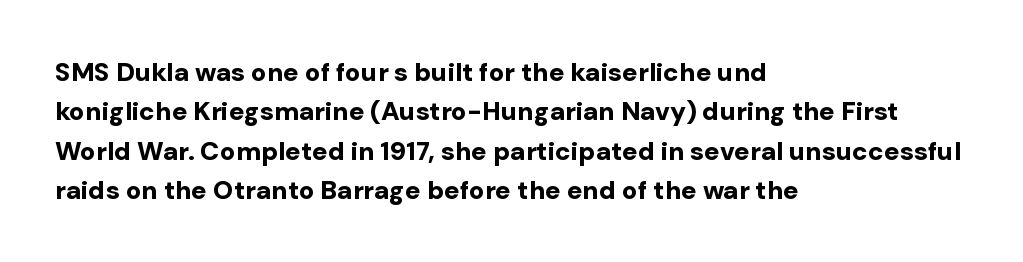
Q: Is the text bold? A: Yes.
Q: Is the text italic (slanted)? A: No, it is upright.
Q: Is the text underlined? A: No.
Q: How is the paragraph aligned? A: Left-aligned.
Q: Is the spacing between letters normal or unusually wide? A: Normal.
Q: Is the spacing between lines tight, normal or loose? A: Normal.
